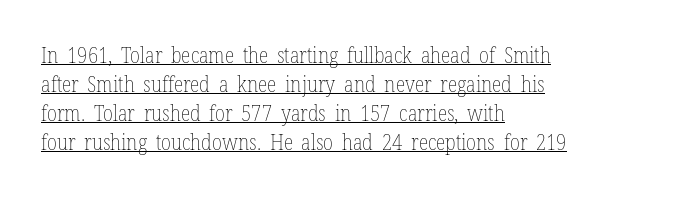
Q: Is the text bold? A: No.
Q: Is the text italic (slanted)? A: No, it is upright.
Q: Is the text underlined? A: Yes.
Q: How is the paragraph aligned? A: Left-aligned.
Q: Is the spacing between letters normal or unusually wide? A: Normal.
Q: Is the spacing between lines tight, normal or loose? A: Normal.
